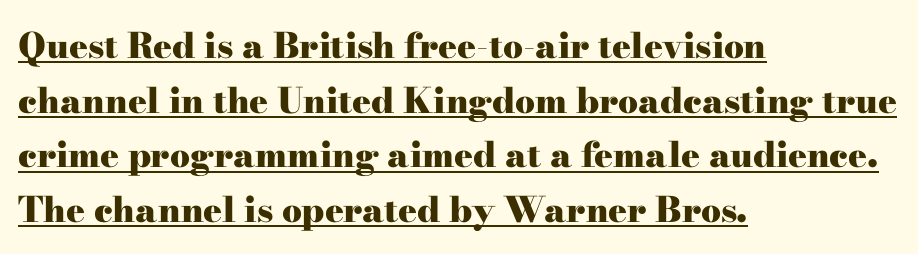
{"serif": "yes", "italic": "no", "bold": "yes", "weight": "heavy", "width": "wide", "stroke_contrast": "high", "x_height": "small", "monospaced": "no", "underline": "yes", "align": "left", "line_spacing": "normal", "line_spacing_ratio": 1.56, "letter_spacing": "normal", "letter_spacing_em": 0.0, "glyph_px": 35}
